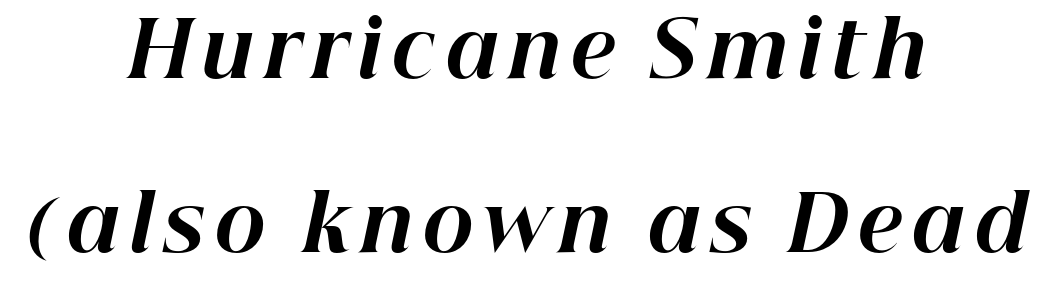
Q: Is the text bold? A: Yes.
Q: Is the text italic (slanted)? A: Yes, it leans right by about 12 degrees.
Q: Is the text underlined? A: No.
Q: How is the paragraph aligned? A: Centered.
Q: Is the spacing between lines tight, normal or loose? A: Loose.
Q: Width (condensed, normal, or wide)? A: Normal.
Q: Stroke contrast? A: High.
Q: x-height? A: Medium.
Q: Monospaced? A: No.
